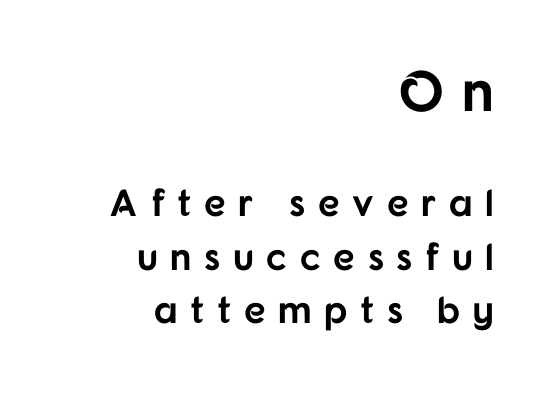
Heavy, bold letterforms. No word sits above an underline. Loose tracking; the words dissolve into strings of separated letters. Baseline-to-baseline distance is the conventional proportion of letter height. Type style note: lacks serifs.
